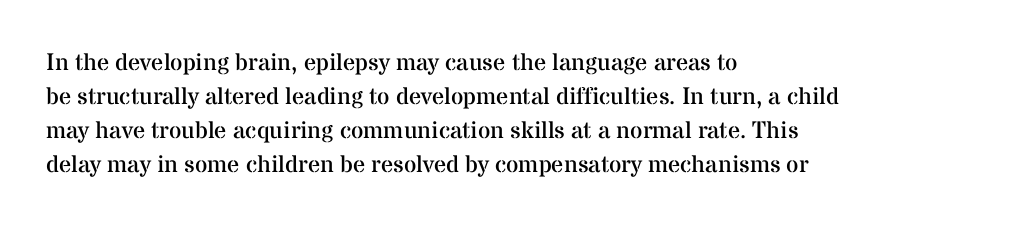
{"italic": "no", "bold": "no", "underline": "no", "align": "left", "line_spacing": "normal", "line_spacing_ratio": 1.41, "letter_spacing": "normal", "letter_spacing_em": 0.0, "glyph_px": 24}
